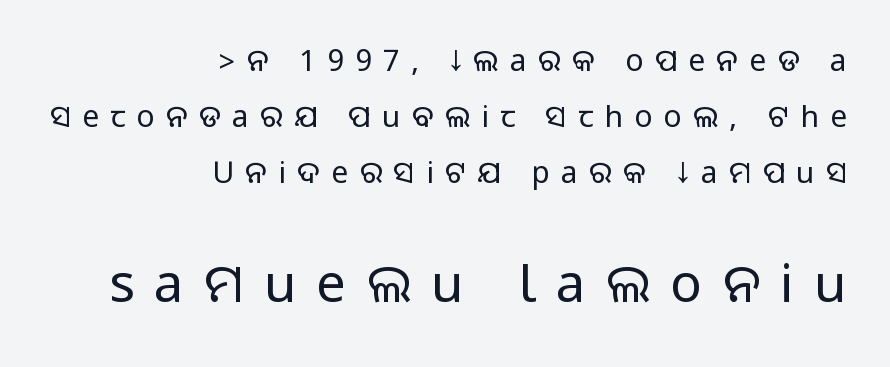
Q: Is the text italic (slanted)? A: No, it is upright.
Q: Is the typeface a serif or a sans-serif typeface? A: Sans-serif.
Q: Is the text underlined? A: No.
Q: How is the paragraph aligned? A: Right-aligned.
Q: Is the spacing between letters normal or unusually wide? A: Unusually wide.
Q: Which block of text is set in a larger size, the first (top) or the second (bottom)? A: The second (bottom) one.
Q: Width (condensed, normal, or wide)? A: Normal.
Q: Stroke contrast? A: Medium.
Q: Monospaced? A: No.
